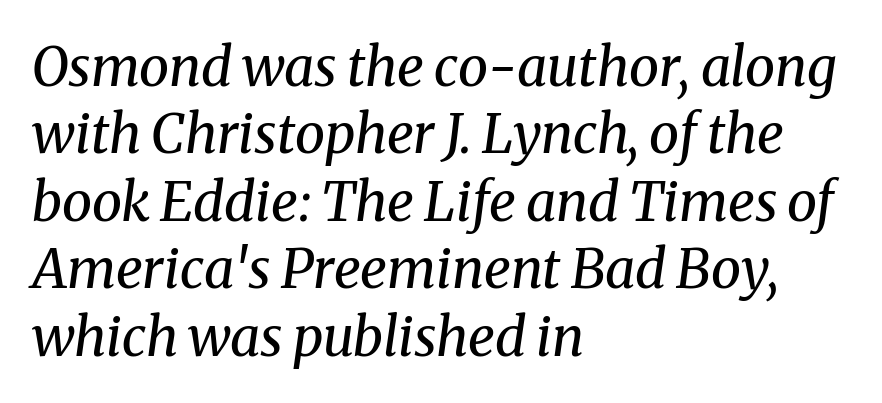
Short note: letters normally spaced. Is this a heavy cut? Hardly; it is regular or lighter. Does the lettering tilt? It does — this is italic. The face used here is seriffed, in the tradition of book romans.
